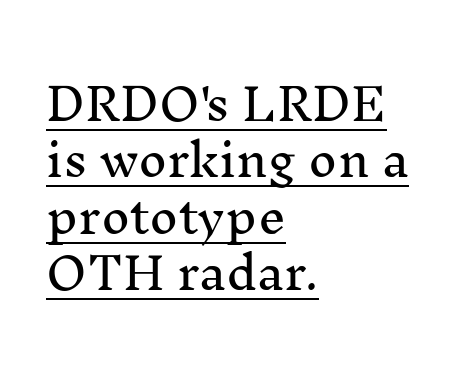
The image shows 44 px serif type, upright; set left-aligned, normal line spacing (1.28x), normal letter spacing, underlined; medium stroke contrast and a medium x-height.
